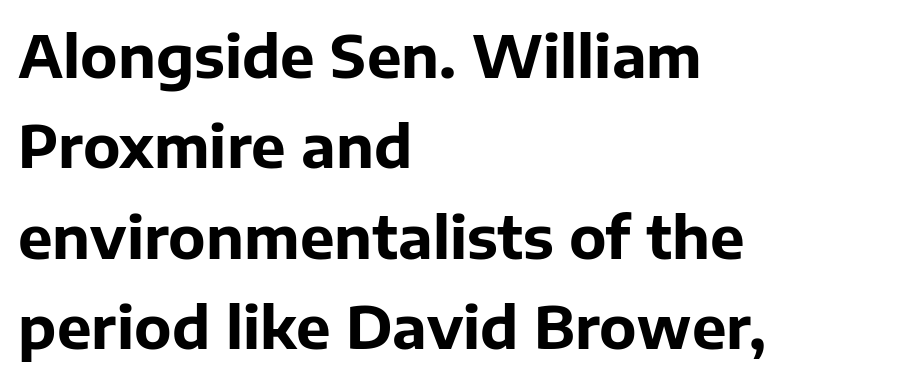
Q: Is the text bold? A: Yes.
Q: Is the text italic (slanted)? A: No, it is upright.
Q: Is the typeface a serif or a sans-serif typeface? A: Sans-serif.
Q: Is the text underlined? A: No.
Q: How is the paragraph aligned? A: Left-aligned.
Q: Is the spacing between letters normal or unusually wide? A: Normal.
Q: Is the spacing between lines tight, normal or loose? A: Normal.
Q: Width (condensed, normal, or wide)? A: Normal.
Q: Stroke contrast? A: Low.
Q: x-height? A: Medium.
Q: Monospaced? A: No.
